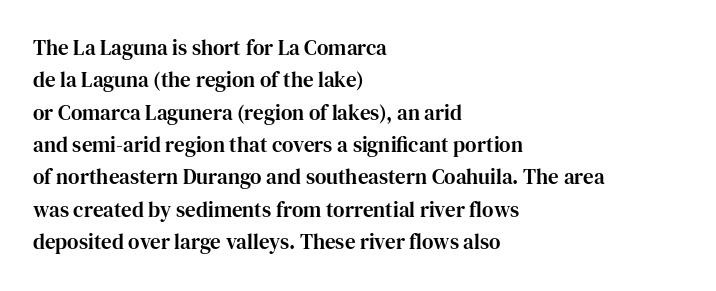
Q: Is the text italic (slanted)? A: No, it is upright.
Q: Is the text underlined? A: No.
Q: How is the paragraph aligned? A: Left-aligned.
Q: Is the spacing between letters normal or unusually wide? A: Normal.
Q: Is the spacing between lines tight, normal or loose? A: Normal.
